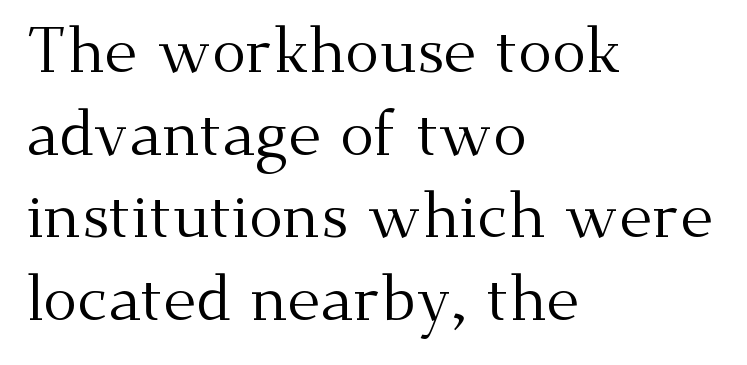
Q: Is the text bold? A: No.
Q: Is the text italic (slanted)? A: No, it is upright.
Q: Is the typeface a serif or a sans-serif typeface? A: Serif.
Q: Is the text underlined? A: No.
Q: How is the paragraph aligned? A: Left-aligned.
Q: Is the spacing between letters normal or unusually wide? A: Normal.
Q: Is the spacing between lines tight, normal or loose? A: Normal.
Q: Width (condensed, normal, or wide)? A: Normal.
Q: Stroke contrast? A: Medium.
Q: x-height? A: Small.
Q: Monospaced? A: No.
